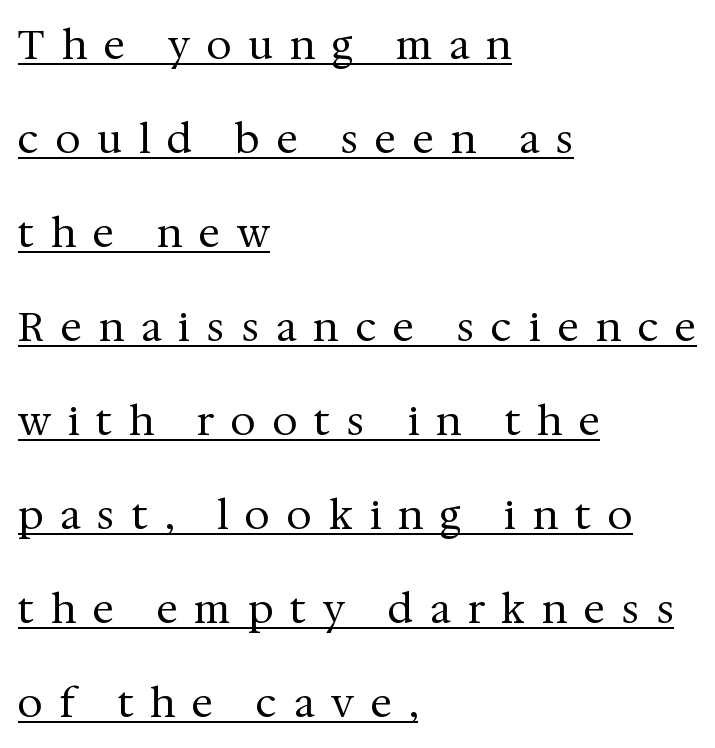
The image shows 40 px regular-weight serif type, upright; set left-aligned, loose line spacing (2.35x), unusually wide letter spacing (+0.43 em), underlined; medium stroke contrast and a medium x-height.
